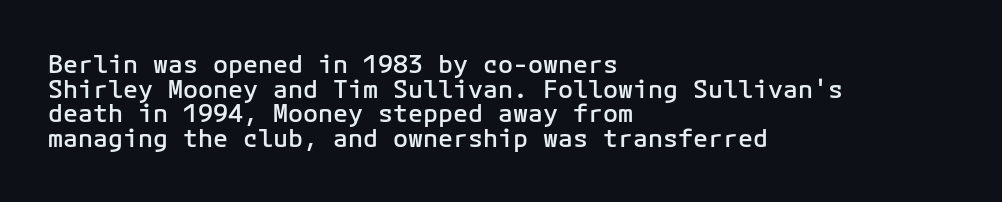
Between one letter and the next there's only the usual sliver of space. Rendered with straight, roman letterforms. Caption: semibold face, moderately heavy strokes. The line-height multiplier appears low, near solid setting. Lines of text with bare space underneath. Horizontal alignment here is leftward, the default for most running prose.
